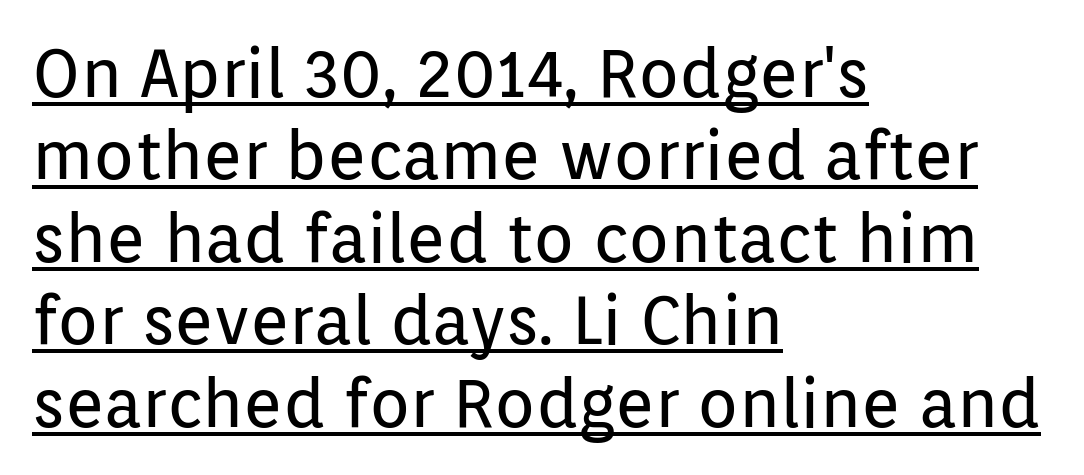
{"serif": "no", "italic": "no", "bold": "no", "weight": "regular", "width": "normal", "stroke_contrast": "low", "x_height": "medium", "monospaced": "no", "underline": "yes", "align": "left", "line_spacing_ratio": 1.23, "letter_spacing": "normal", "letter_spacing_em": 0.0, "glyph_px": 67}
